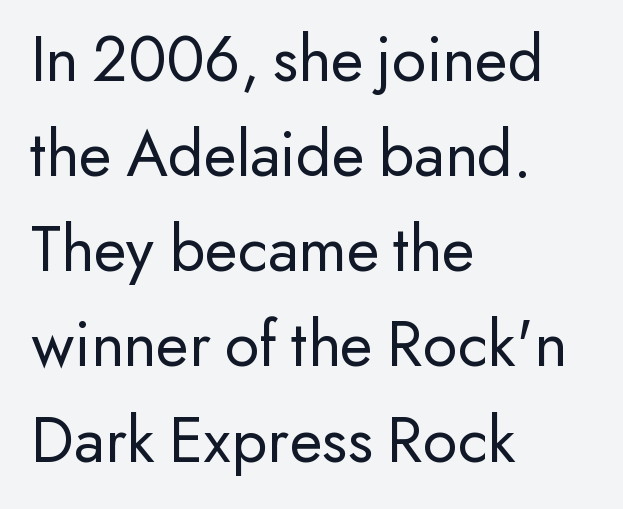
The face used here is proportionally spaced, like ordinary book or web type. This is not heavy type; no bold has been used. Summary of vertical rhythm: regular, with standard interline spacing. Only glyphs here, with clear space below each row. The tracking reads as untouched default to a designer's eye.
